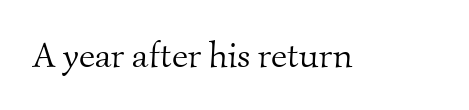
Spacing verdict: proportional, widths tailored to each character. The face used here is seriffed, in the tradition of book romans. Here the glyphs are tracked normally, forming tight word shapes. The letters look calm and open, with moderate or lighter stems. Underline: absent.
